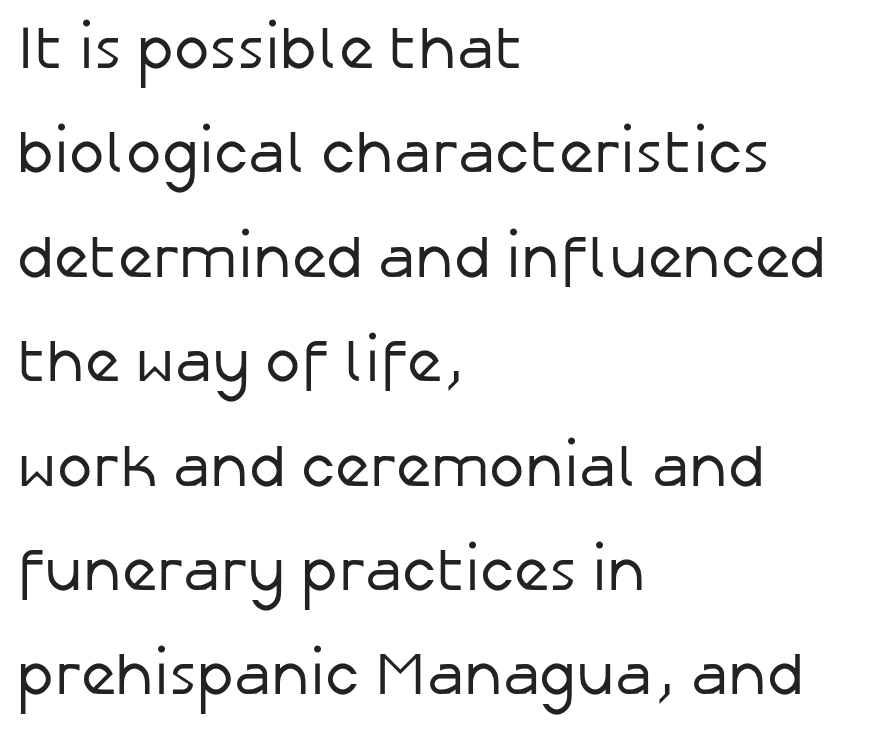
{"serif": "no", "italic": "no", "bold": "no", "weight": "regular", "width": "normal", "stroke_contrast": "low", "x_height": "medium", "monospaced": "no", "underline": "no", "align": "left", "line_spacing_ratio": 1.74, "letter_spacing": "normal", "letter_spacing_em": 0.0, "glyph_px": 60}
